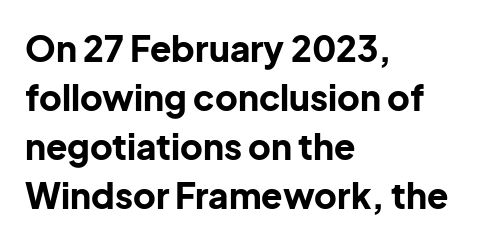
The image shows 35 px bold sans-serif type, upright; set left-aligned, normal line spacing (1.4x), normal letter spacing, not underlined; low stroke contrast and a medium x-height.
